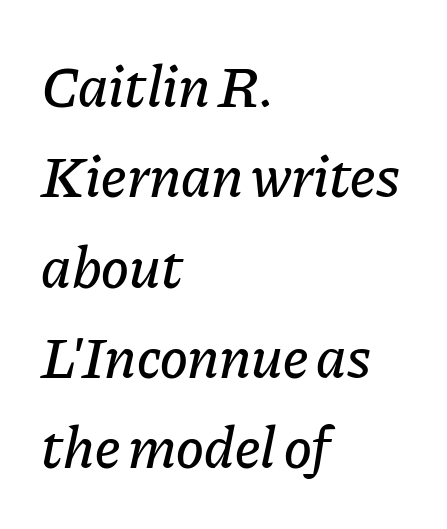
Look at the tracking — it's just the regular setting, nothing added. Visually the block forms a straight wall on the left and a jagged coastline on the right. Any mark beneath the type? The region is blank. Character widths vary here, with narrow letters taking less room than wide ones. In terms of posture, this sample is oblique. Honestly, the row spacing looks completely unremarkable.
